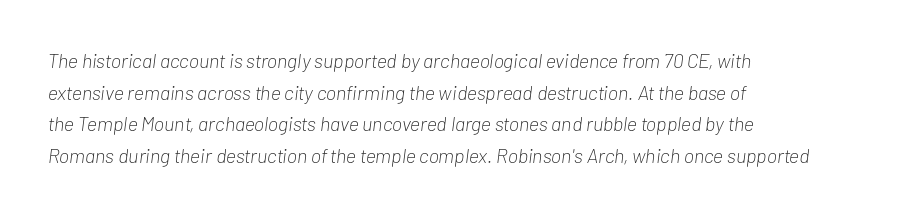
Nothing heavy about these letters — not bold at all. It's the slanting kind of type. Nobody touched the tracking dial on this one. Glance below the letters and you will spot only blank space.
